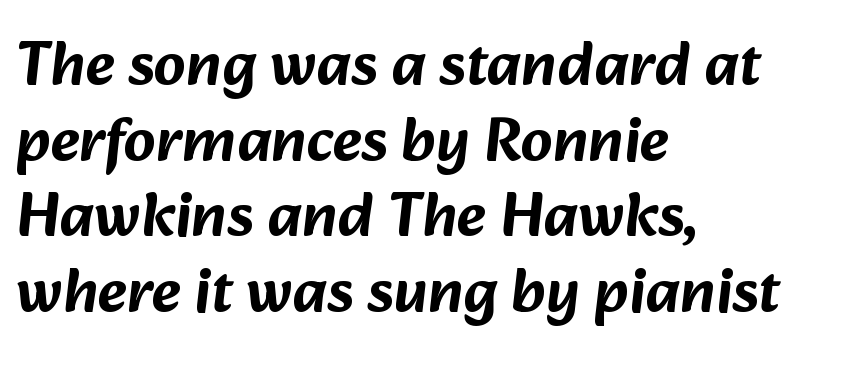
The lines in this sample share a left origin and differ only in where they stop. Check under the words: just untouched page. Compared with typical body copy, the letter spacing here is the same. Do the characters align in a grid? No, the font is proportional.
